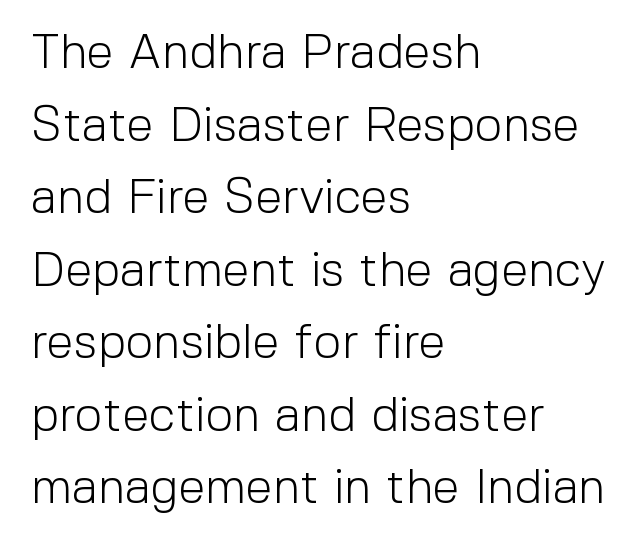
{"serif": "no", "italic": "no", "bold": "no", "weight": "light", "width": "normal", "x_height": "medium", "monospaced": "no", "underline": "no", "align": "left", "line_spacing": "normal", "line_spacing_ratio": 1.48, "letter_spacing": "normal", "letter_spacing_em": 0.0, "glyph_px": 49}
